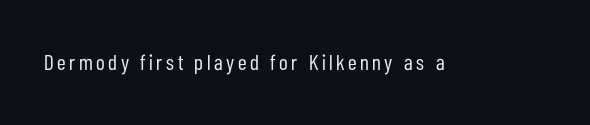
The image shows 22 px text type, upright; set not underlined.
